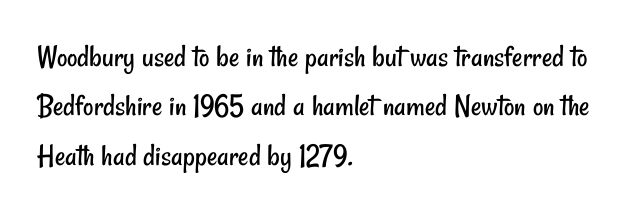
{"serif": "no", "bold": "no", "weight": "regular", "width": "condensed", "stroke_contrast": "low", "x_height": "small", "monospaced": "no", "underline": "no", "align": "left", "line_spacing": "normal", "line_spacing_ratio": 1.54, "letter_spacing": "normal", "letter_spacing_em": 0.0, "glyph_px": 32}
